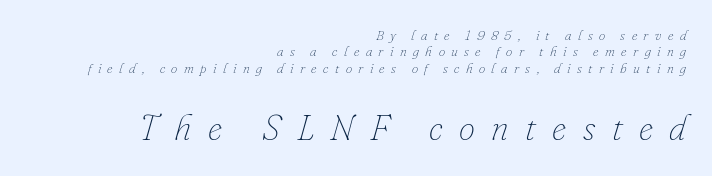
{"italic": "yes", "lean": "right", "slant_degrees": 16, "bold": "no", "weight": "thin", "width": "normal", "stroke_contrast": "low", "x_height": "small", "monospaced": "no", "underline": "no", "align": "right", "line_spacing_ratio": 1.17, "letter_spacing": "wide", "letter_spacing_em": 0.46, "larger_block": "second", "size_ratio": 2.57, "glyph_px": 36}
